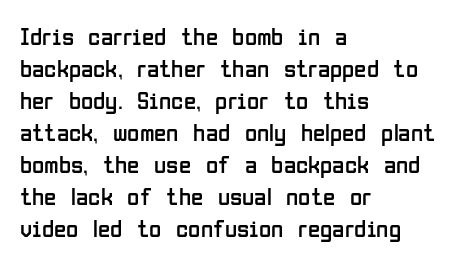
The image shows 25 px text type, upright; set left-aligned, normal line spacing (1.28x), normal letter spacing, not underlined.
